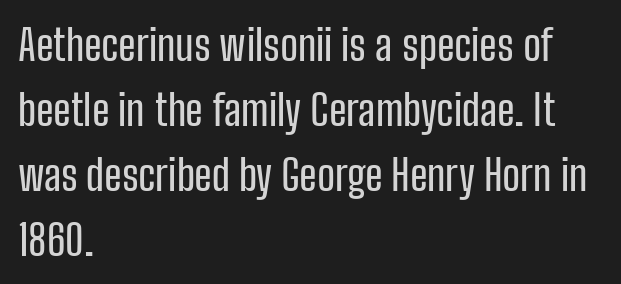
Q: Is the text italic (slanted)? A: No, it is upright.
Q: Is the typeface a serif or a sans-serif typeface? A: Sans-serif.
Q: Is the text underlined? A: No.
Q: How is the paragraph aligned? A: Left-aligned.
Q: Is the spacing between letters normal or unusually wide? A: Normal.
Q: Is the spacing between lines tight, normal or loose? A: Normal.
Q: Width (condensed, normal, or wide)? A: Condensed.
Q: Stroke contrast? A: Low.
Q: x-height? A: Medium.
Q: Monospaced? A: No.
